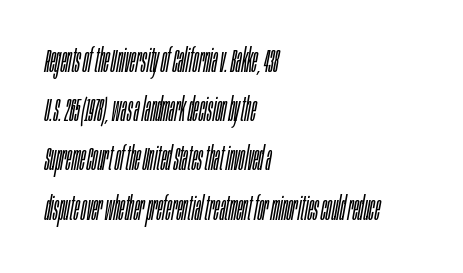
The lines sit at an ordinary, default distance from one another. Is this a fixed-width face? No — the glyphs have proportional, varying widths. Stroke mass is kept to a normal reading level or below. Horizontal alignment here is leftward, the default for most running prose. Nobody drew a line under any word here.
